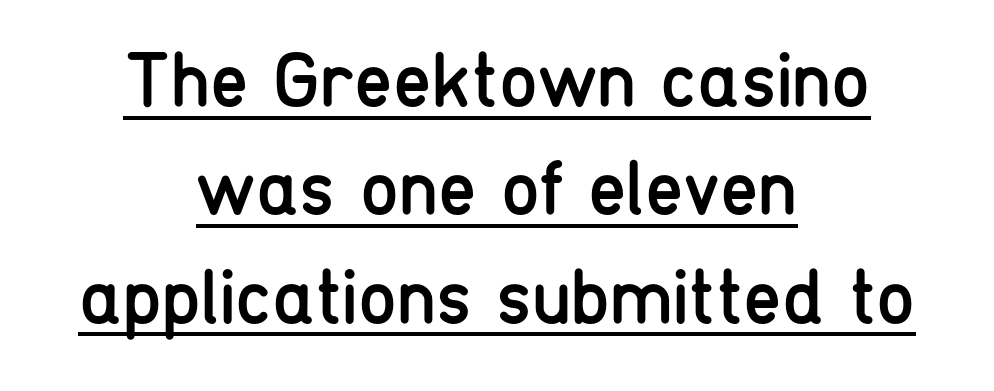
The image shows 78 px regular-weight, condensed sans-serif type, upright; set centered, normal line spacing (1.39x), normal letter spacing, underlined; low stroke contrast and a medium x-height.
